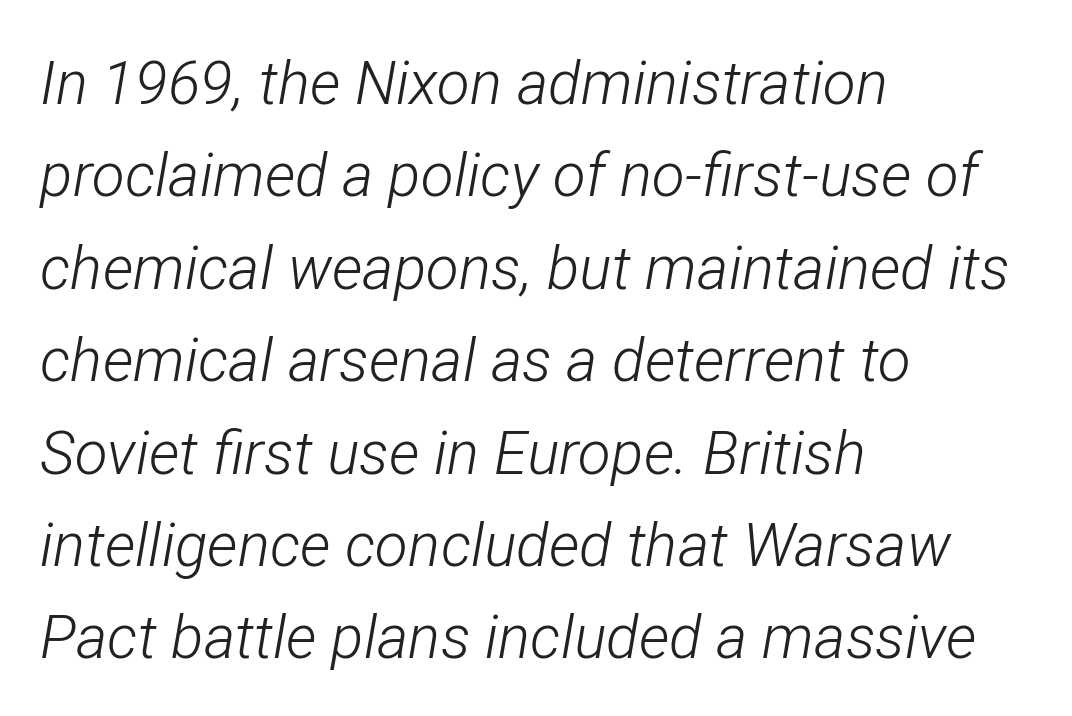
The ragged edge is on the right, which tells us the setting is flush left. Character widths vary here, with narrow letters taking less room than wide ones. What's the leading like? Ordinary, nothing unusual. Stems and bowls with no extra thickness — not bold. How are the letters spaced? Ordinarily, with no added tracking. Emphasis-style slanted type is in use.
